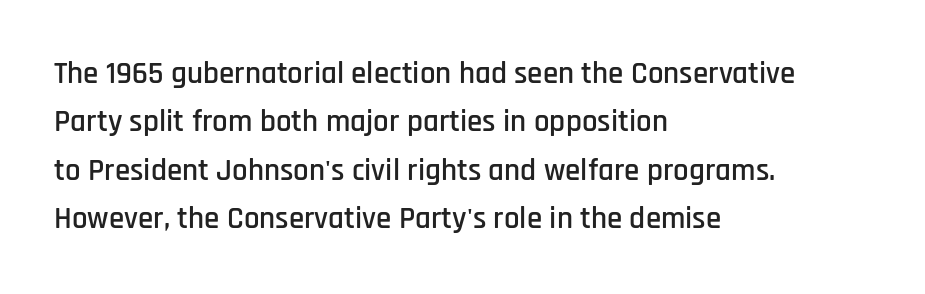
The image shows 31 px condensed sans-serif type, upright; set left-aligned, normal line spacing (1.56x), normal letter spacing, not underlined; low stroke contrast and a large x-height.
